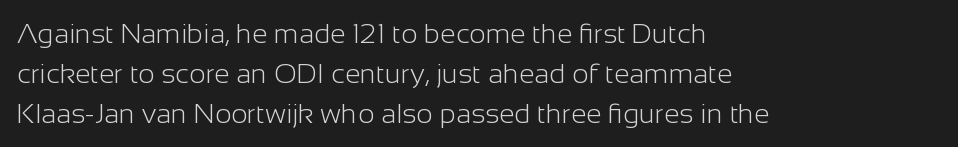
{"serif": "no", "italic": "no", "bold": "no", "weight": "light", "width": "normal", "stroke_contrast": "low", "x_height": "medium", "monospaced": "no", "underline": "no", "align": "left", "line_spacing": "normal", "line_spacing_ratio": 1.43, "letter_spacing": "normal", "letter_spacing_em": 0.0, "glyph_px": 28}
